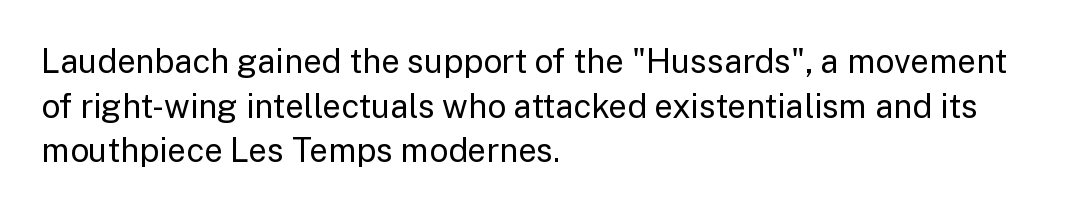
{"serif": "no", "italic": "no", "bold": "no", "weight": "regular", "width": "normal", "stroke_contrast": "low", "x_height": "medium", "monospaced": "no", "underline": "no", "align": "left", "line_spacing": "normal", "line_spacing_ratio": 1.35, "letter_spacing": "normal", "letter_spacing_em": 0.0, "glyph_px": 33}
